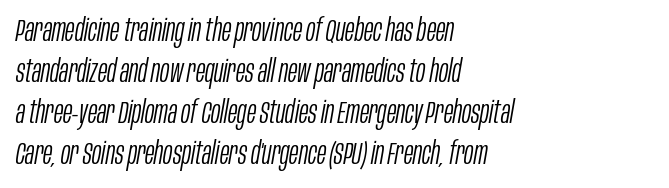
{"italic": "yes", "lean": "right", "slant_degrees": 10, "bold": "no", "weight": "light", "width": "condensed", "stroke_contrast": "low", "x_height": "large", "monospaced": "no", "underline": "no", "align": "left", "line_spacing": "normal", "line_spacing_ratio": 1.32, "letter_spacing": "normal", "letter_spacing_em": 0.0, "glyph_px": 31}
